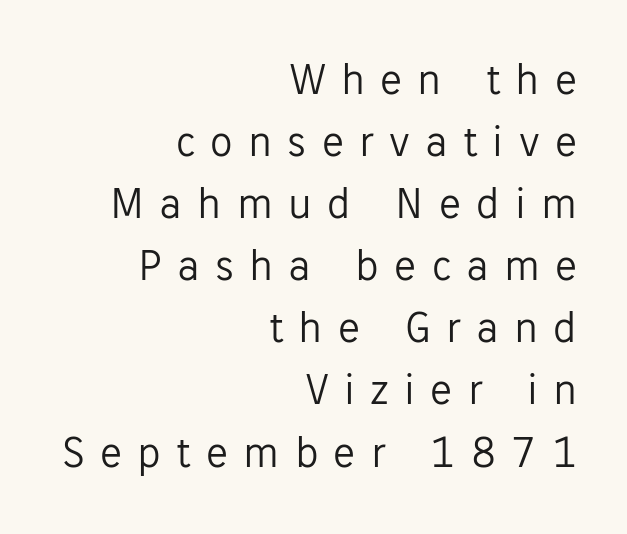
Vertical strokes here are truly vertical. What stands out about the letter spacing? Its width — letters are far apart. The zone under the glyphs is completely vacant. Line endings align vertically; line beginnings do not. The strokes carry an ordinary text weight at most. The characters display no serif detailing; their extremities are plain.
